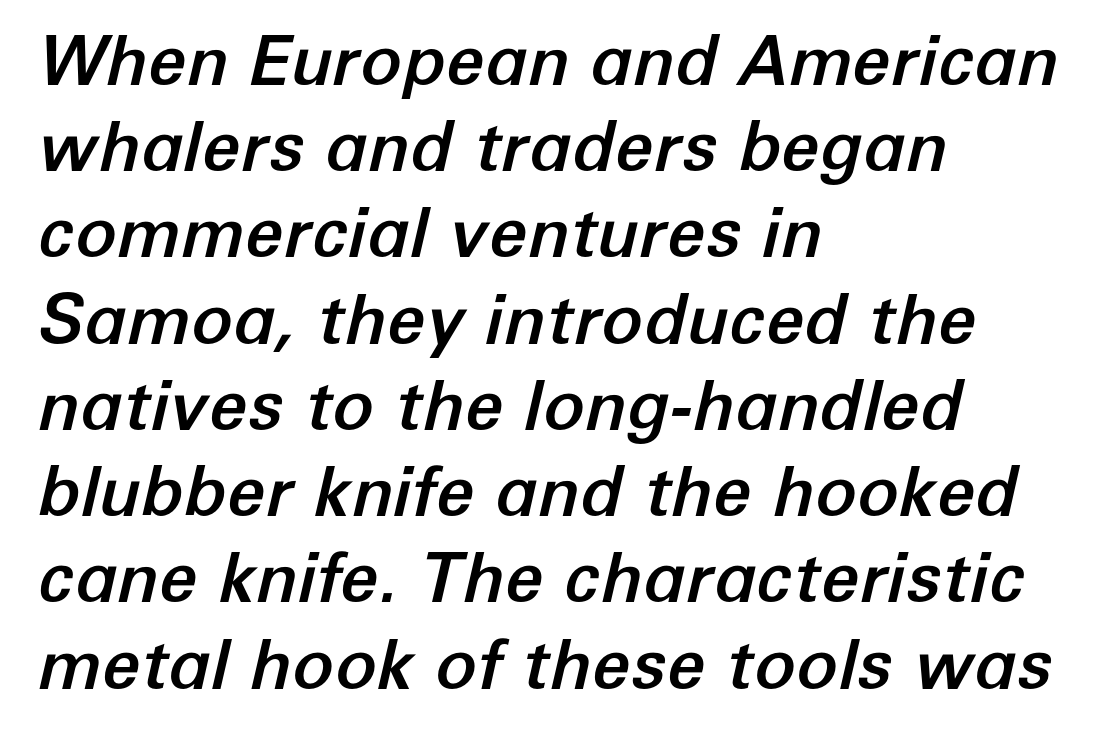
{"italic": "yes", "lean": "right", "slant_degrees": 12, "width": "normal", "stroke_contrast": "low", "x_height": "medium", "monospaced": "no", "underline": "no", "align": "left", "line_spacing": "normal", "line_spacing_ratio": 1.25, "letter_spacing": "normal", "letter_spacing_em": 0.0, "glyph_px": 69}
